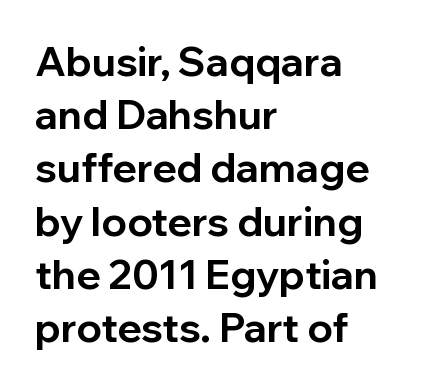
{"serif": "no", "italic": "no", "bold": "yes", "weight": "bold", "width": "normal", "stroke_contrast": "low", "x_height": "medium", "monospaced": "no", "underline": "no", "align": "left", "line_spacing": "normal", "line_spacing_ratio": 1.33, "letter_spacing": "normal", "letter_spacing_em": 0.0, "glyph_px": 40}
